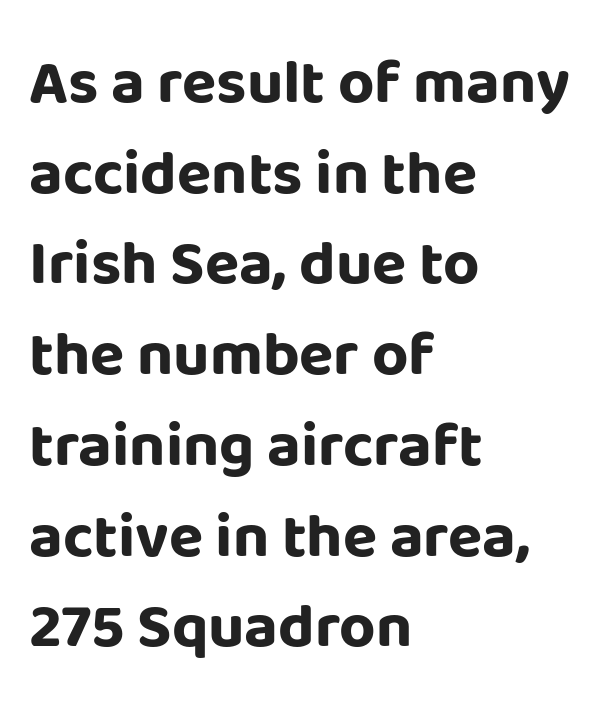
Q: Is the text bold? A: Yes.
Q: Is the text italic (slanted)? A: No, it is upright.
Q: Is the typeface a serif or a sans-serif typeface? A: Sans-serif.
Q: Is the text underlined? A: No.
Q: How is the paragraph aligned? A: Left-aligned.
Q: Is the spacing between letters normal or unusually wide? A: Normal.
Q: Is the spacing between lines tight, normal or loose? A: Normal.
Q: Width (condensed, normal, or wide)? A: Normal.
Q: Stroke contrast? A: Low.
Q: x-height? A: Large.
Q: Monospaced? A: No.
